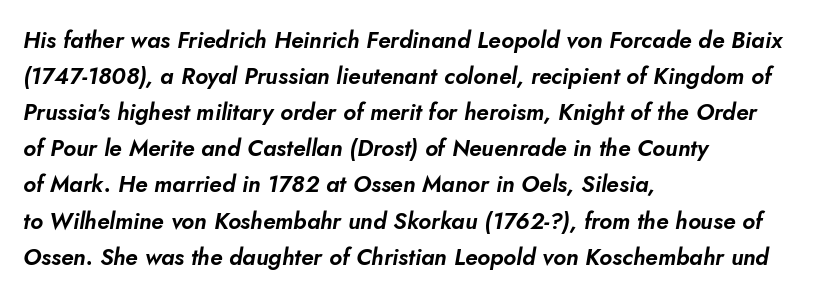
The zone under the glyphs is completely vacant. Compared with a centered layout, this one pins lines to the left instead. Observe the ordinary spacing: letters are neighbours, not strangers. Style check: oblique.
